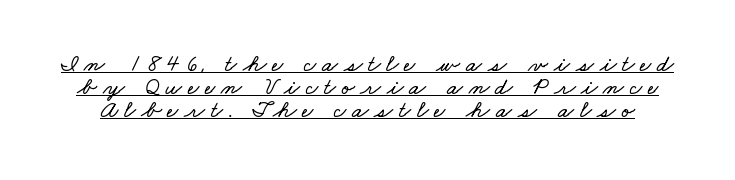
{"underline": "yes", "line_spacing": "tight", "line_spacing_ratio": 0.96, "letter_spacing": "wide", "letter_spacing_em": 0.24, "glyph_px": 24}
